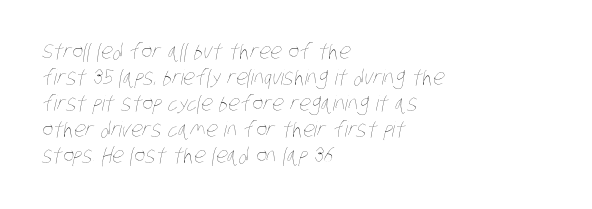
{"bold": "no", "underline": "no", "align": "left", "line_spacing_ratio": 1.24, "letter_spacing": "normal", "letter_spacing_em": 0.0, "glyph_px": 21}
